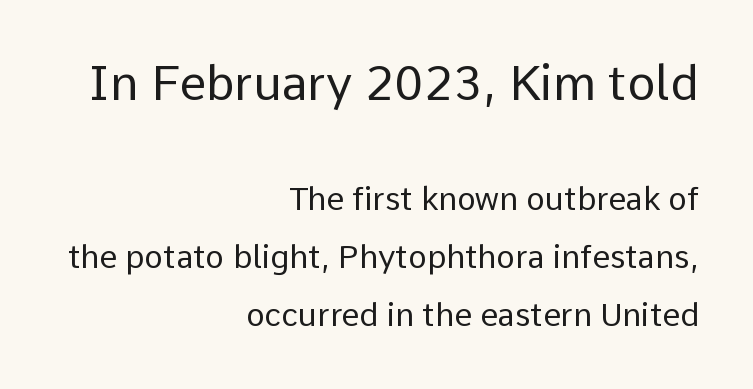
The image shows 48 px regular-weight sans-serif type, upright; set right-aligned, line spacing 1.81x, normal letter spacing, not underlined; the first (top) block is 1.5x larger; low stroke contrast and a medium x-height.
